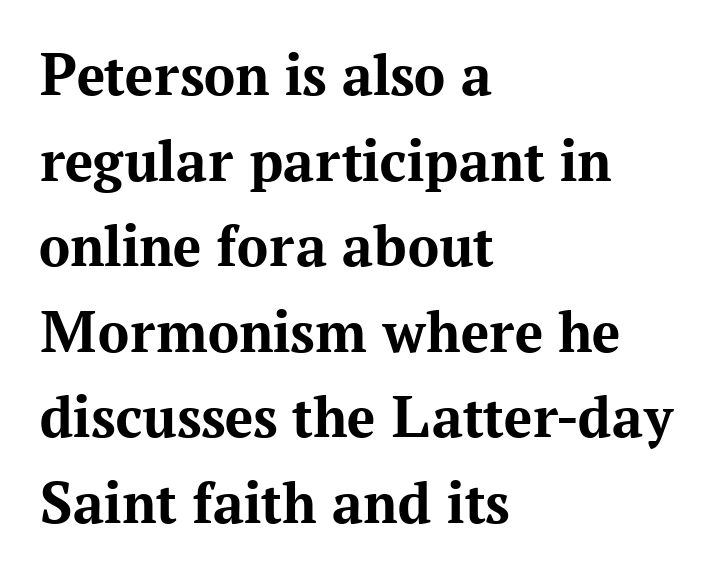
{"serif": "yes", "italic": "no", "bold": "yes", "weight": "bold", "width": "normal", "stroke_contrast": "medium", "x_height": "medium", "monospaced": "no", "underline": "no", "align": "left", "line_spacing": "normal", "line_spacing_ratio": 1.38, "letter_spacing": "normal", "letter_spacing_em": 0.0, "glyph_px": 62}
